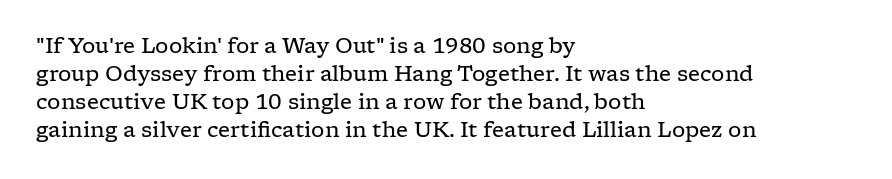
The image shows 21 px text type, upright; set left-aligned, normal line spacing (1.34x), normal letter spacing, not underlined.
